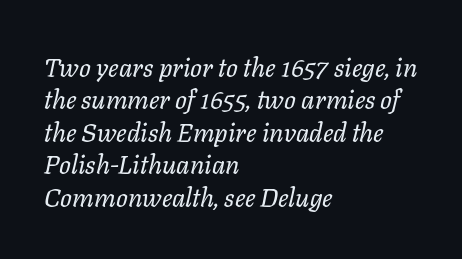
{"italic": "yes", "lean": "right", "slant_degrees": 11, "bold": "no", "underline": "no", "align": "left", "line_spacing": "normal", "line_spacing_ratio": 1.25, "letter_spacing": "normal", "letter_spacing_em": 0.0, "glyph_px": 26}
